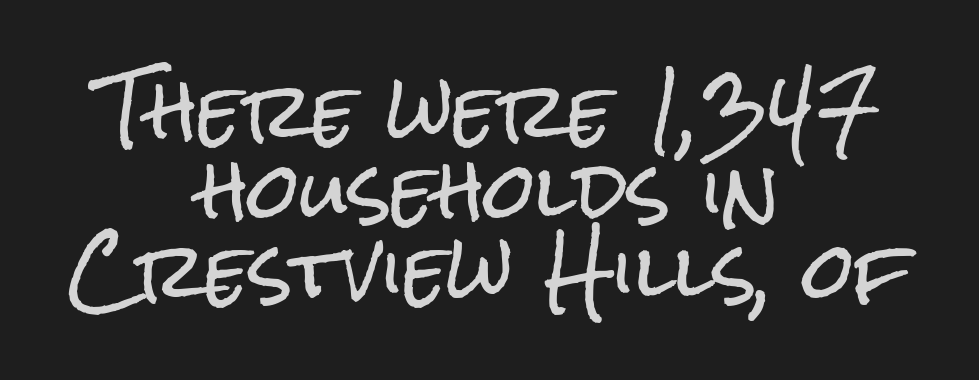
{"serif": "no", "italic": "no", "width": "condensed", "stroke_contrast": "low", "x_height": "medium", "monospaced": "no", "underline": "no", "align": "center", "line_spacing": "tight", "line_spacing_ratio": 1.07, "letter_spacing": "normal", "letter_spacing_em": 0.0, "glyph_px": 75}
